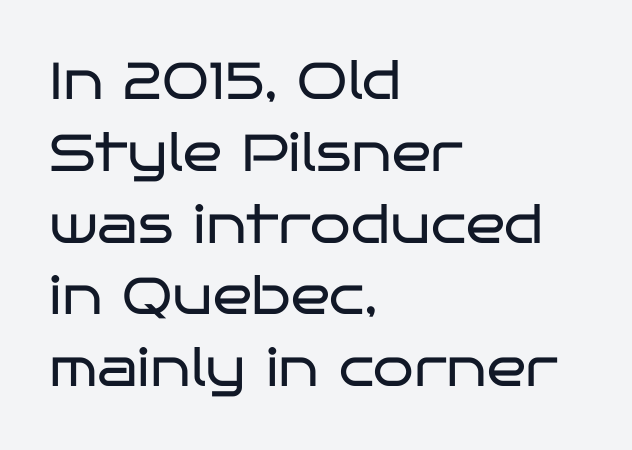
Q: Is the text bold? A: No.
Q: Is the text italic (slanted)? A: No, it is upright.
Q: Is the typeface a serif or a sans-serif typeface? A: Sans-serif.
Q: Is the text underlined? A: No.
Q: How is the paragraph aligned? A: Left-aligned.
Q: Is the spacing between letters normal or unusually wide? A: Normal.
Q: Is the spacing between lines tight, normal or loose? A: Normal.
Q: Width (condensed, normal, or wide)? A: Wide.
Q: Stroke contrast? A: Low.
Q: x-height? A: Large.
Q: Monospaced? A: No.
